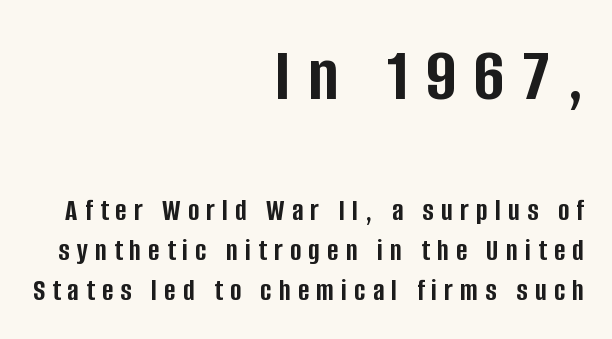
Q: Is the text bold? A: Yes.
Q: Is the text italic (slanted)? A: No, it is upright.
Q: Is the typeface a serif or a sans-serif typeface? A: Sans-serif.
Q: Is the text underlined? A: No.
Q: How is the paragraph aligned? A: Right-aligned.
Q: Is the spacing between letters normal or unusually wide? A: Unusually wide.
Q: Is the spacing between lines tight, normal or loose? A: Normal.
Q: Which block of text is set in a larger size, the first (top) or the second (bottom)? A: The first (top) one.
Q: Width (condensed, normal, or wide)? A: Condensed.
Q: Stroke contrast? A: Low.
Q: x-height? A: Large.
Q: Monospaced? A: No.
